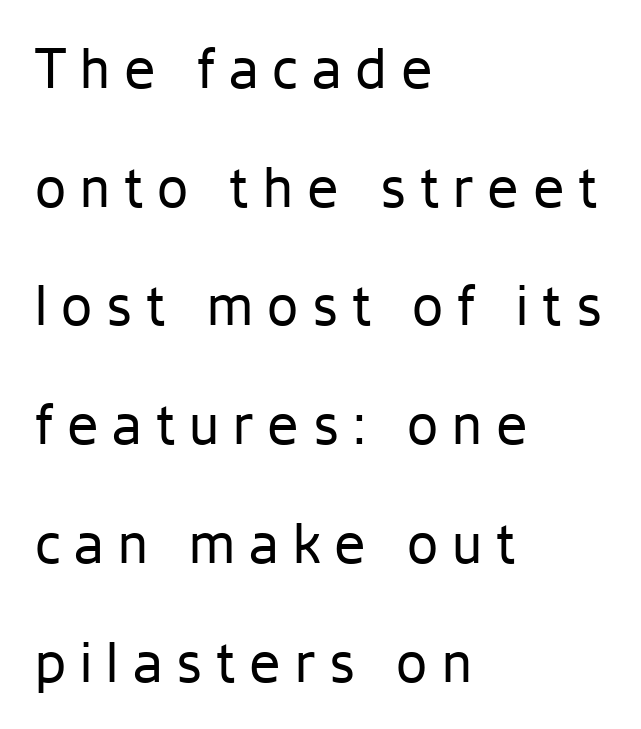
The image shows 56 px regular-weight sans-serif type, upright; set left-aligned, loose line spacing (2.12x), unusually wide letter spacing (+0.25 em), not underlined; low stroke contrast and a medium x-height.
